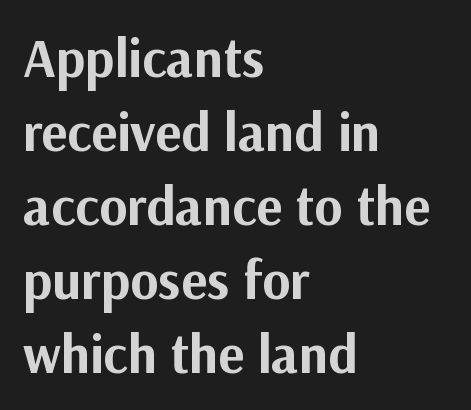
{"serif": "no", "italic": "no", "bold": "yes", "weight": "bold", "width": "normal", "stroke_contrast": "medium", "x_height": "medium", "monospaced": "no", "underline": "no", "align": "left", "line_spacing": "normal", "line_spacing_ratio": 1.37, "letter_spacing": "normal", "letter_spacing_em": 0.0, "glyph_px": 54}
